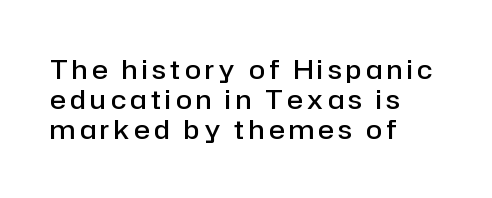
The image shows 26 px text type, upright; set left-aligned, tight line spacing (1.15x), not underlined.
